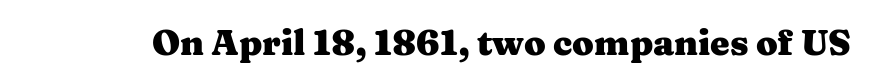
{"serif": "yes", "italic": "no", "bold": "yes", "weight": "heavy", "width": "wide", "stroke_contrast": "medium", "x_height": "medium", "monospaced": "no", "underline": "no", "letter_spacing": "normal", "letter_spacing_em": 0.0, "glyph_px": 35}
